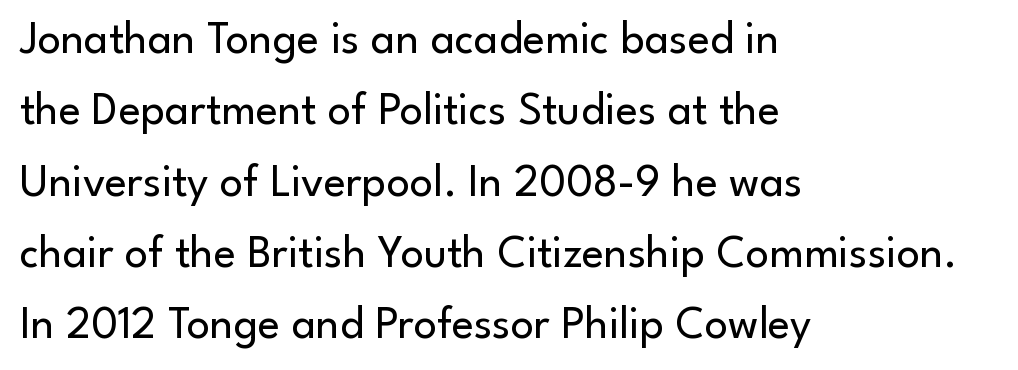
The image shows 46 px regular-weight sans-serif type, upright; set left-aligned, normal line spacing (1.55x), normal letter spacing, not underlined; low stroke contrast and a small x-height.
